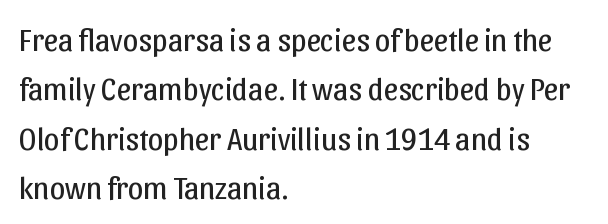
{"serif": "no", "italic": "no", "bold": "no", "weight": "regular", "width": "normal", "stroke_contrast": "low", "x_height": "medium", "monospaced": "no", "underline": "no", "align": "left", "line_spacing": "normal", "line_spacing_ratio": 1.59, "letter_spacing": "normal", "letter_spacing_em": 0.0, "glyph_px": 31}
